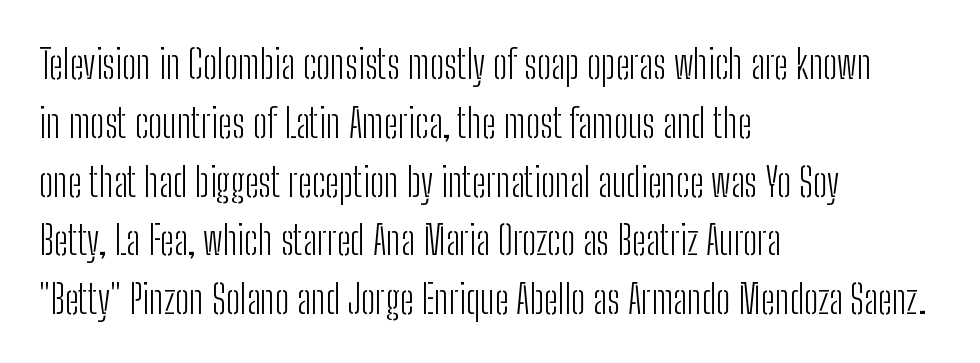
Italic: no, the glyphs are upright roman. Lines of text with bare space underneath. The leading is moderate, giving the passage an even texture. The paragraph has a hard left edge and a soft right edge. On a weight scale, this lands at 450 or below.
